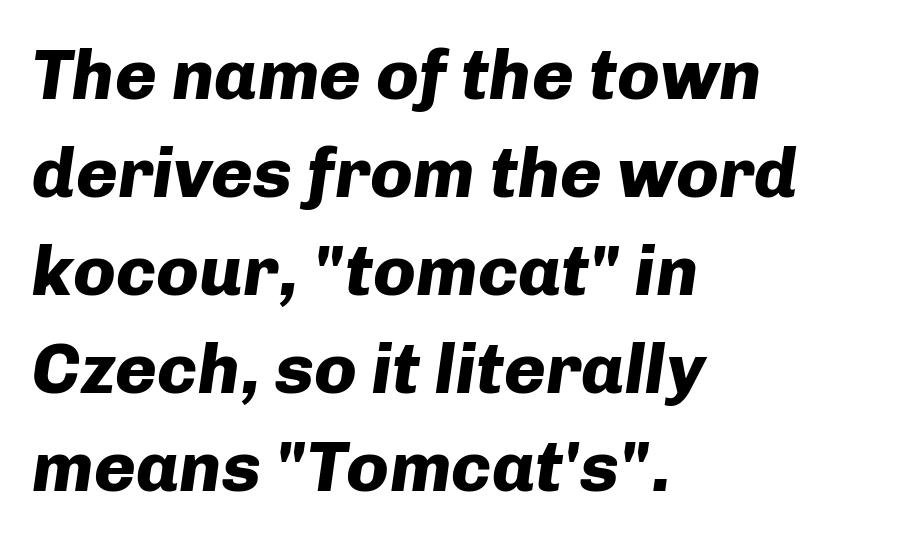
Honestly, the letter spacing is just normal — you wouldn't notice it. Typesetter's note: full bold, strokes at maximum text heaviness. Teacher's note: observe the even left margin — that is flush-left alignment. The area under the type is left untouched. Italic? Definitely — the glyphs are oblique. This sample has the flowing, uneven cadence of proportional lettering.
